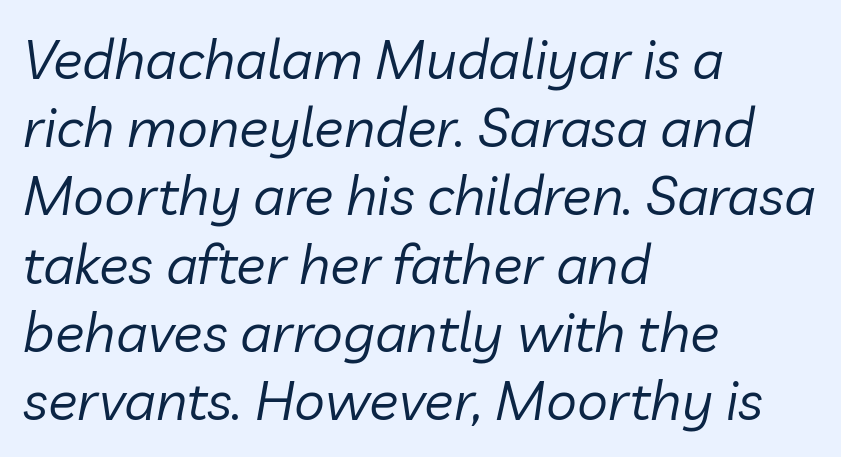
The image shows 55 px regular-weight type, italic (leaning right); set left-aligned, line spacing 1.24x, normal letter spacing, not underlined; low stroke contrast and a medium x-height.
